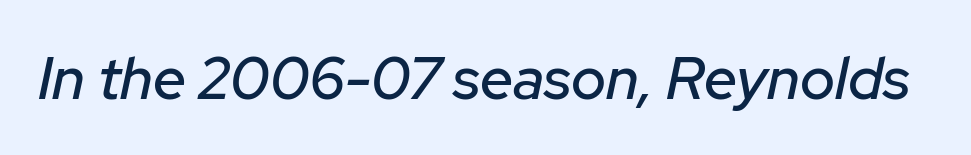
The image shows 59 px text type, italic (leaning right); set normal letter spacing, not underlined; low stroke contrast and a medium x-height.
